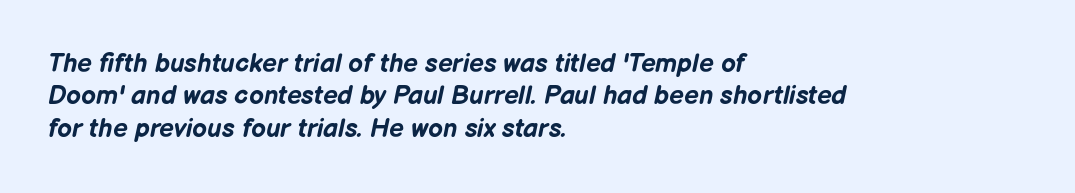
{"italic": "yes", "lean": "right", "slant_degrees": 12, "bold": "yes", "underline": "no", "align": "left", "line_spacing": "normal", "line_spacing_ratio": 1.25, "letter_spacing": "normal", "letter_spacing_em": 0.0, "glyph_px": 26}
